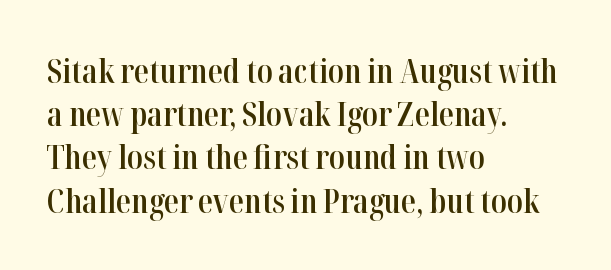
The image shows 33 px semibold, condensed serif type, upright; set left-aligned, normal line spacing (1.31x), normal letter spacing, not underlined; high stroke contrast and a medium x-height.
